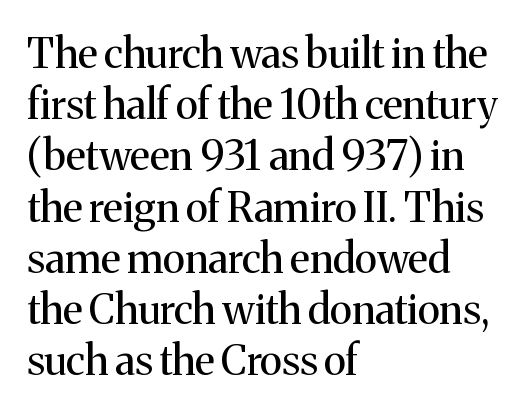
{"serif": "yes", "italic": "no", "bold": "no", "weight": "regular", "width": "normal", "stroke_contrast": "medium", "x_height": "medium", "monospaced": "no", "underline": "no", "align": "left", "line_spacing": "normal", "line_spacing_ratio": 1.25, "letter_spacing": "normal", "letter_spacing_em": 0.0, "glyph_px": 41}
